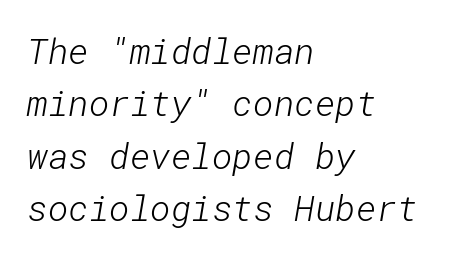
{"serif": "no", "bold": "no", "weight": "light", "width": "normal", "stroke_contrast": "low", "x_height": "medium", "underline": "no", "align": "left", "line_spacing": "normal", "line_spacing_ratio": 1.5, "letter_spacing": "normal", "letter_spacing_em": 0.0, "glyph_px": 35}
